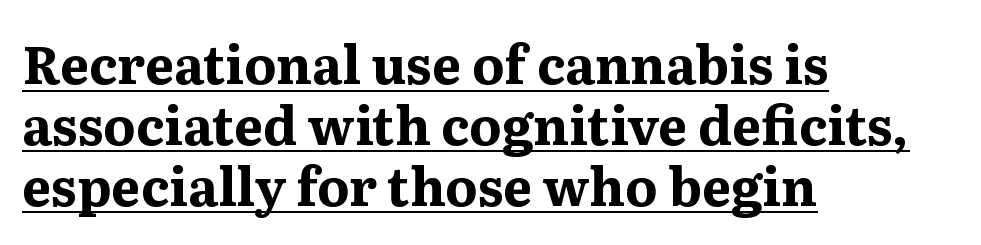
Q: Is the text bold? A: Yes.
Q: Is the text italic (slanted)? A: No, it is upright.
Q: Is the typeface a serif or a sans-serif typeface? A: Serif.
Q: Is the text underlined? A: Yes.
Q: How is the paragraph aligned? A: Left-aligned.
Q: Is the spacing between letters normal or unusually wide? A: Normal.
Q: Width (condensed, normal, or wide)? A: Normal.
Q: Stroke contrast? A: Medium.
Q: x-height? A: Medium.
Q: Monospaced? A: No.
